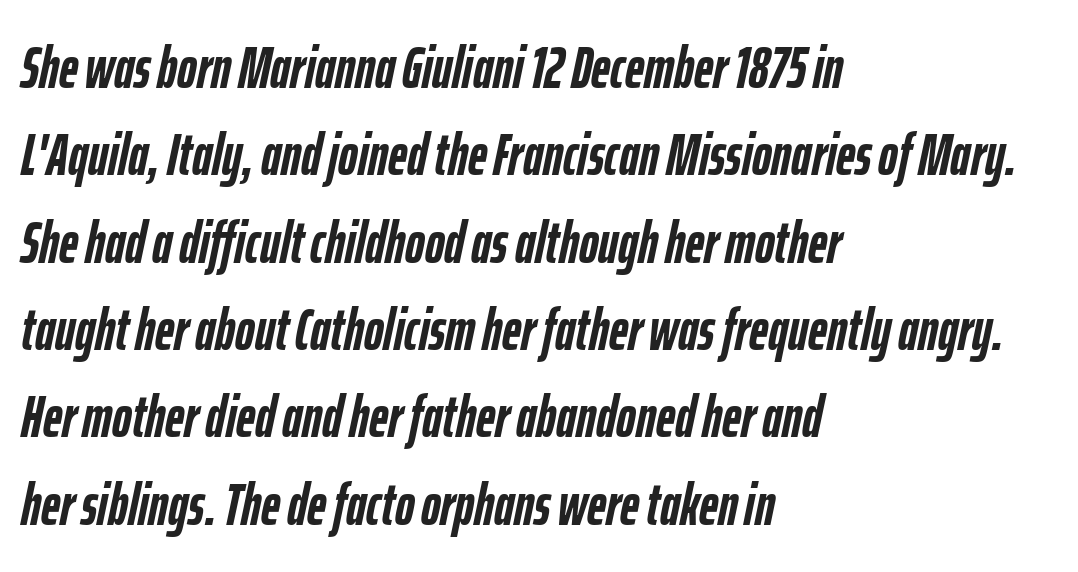
The tracking reads as untouched default to a designer's eye. The lines in this sample share a left origin and differ only in where they stop. The space directly below the letters is spotless. The passage shown stacks its lines at a standard gap. Heavy, bold letterforms.
